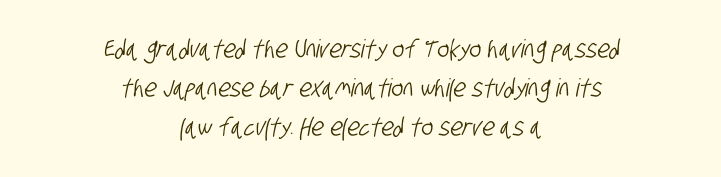
Regarding leading, the lines here are spaced in the standard way. The specimen omits any rule beneath the text block's lines. In terms of letterspacing, this is plain default setting. The lines are quadded center.
